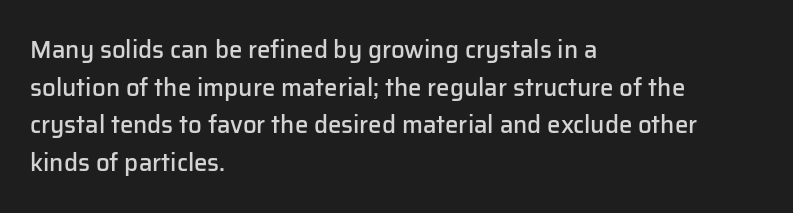
{"italic": "no", "bold": "semi", "underline": "no", "align": "left", "line_spacing": "normal", "line_spacing_ratio": 1.57, "letter_spacing": "normal", "letter_spacing_em": 0.0, "glyph_px": 24}
